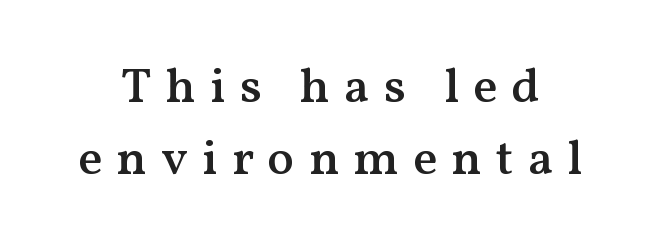
Posture: upright roman. Typographic density is moderately raised because the face is semibold. Regular leading. Is the letter spacing exaggerated? Yes — the characters are pushed far apart. The rendering uses natural spacing where letterforms have individual widths.
